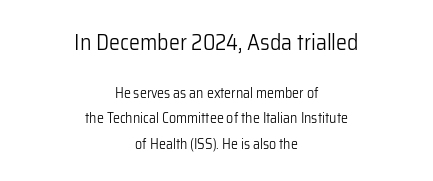
The image shows 22 px text type, upright; set centered, line spacing 1.8x, normal letter spacing, not underlined; the first (top) block is 1.57x larger.
